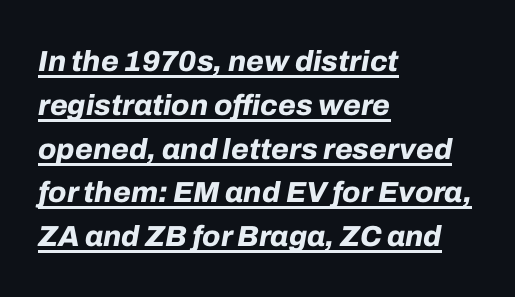
Q: Is the text bold? A: Yes.
Q: Is the text italic (slanted)? A: Yes, it leans right by about 10 degrees.
Q: Is the text underlined? A: Yes.
Q: How is the paragraph aligned? A: Left-aligned.
Q: Is the spacing between letters normal or unusually wide? A: Normal.
Q: Is the spacing between lines tight, normal or loose? A: Normal.
Q: Width (condensed, normal, or wide)? A: Normal.
Q: Stroke contrast? A: Low.
Q: x-height? A: Medium.
Q: Monospaced? A: No.
